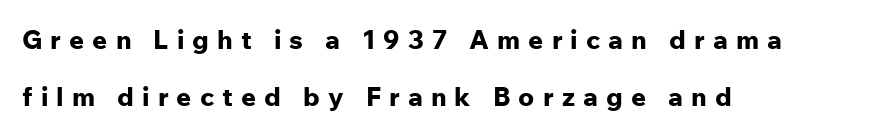
Q: Is the text bold? A: Yes.
Q: Is the text italic (slanted)? A: No, it is upright.
Q: Is the text underlined? A: No.
Q: How is the paragraph aligned? A: Left-aligned.
Q: Is the spacing between letters normal or unusually wide? A: Unusually wide.
Q: Is the spacing between lines tight, normal or loose? A: Loose.
